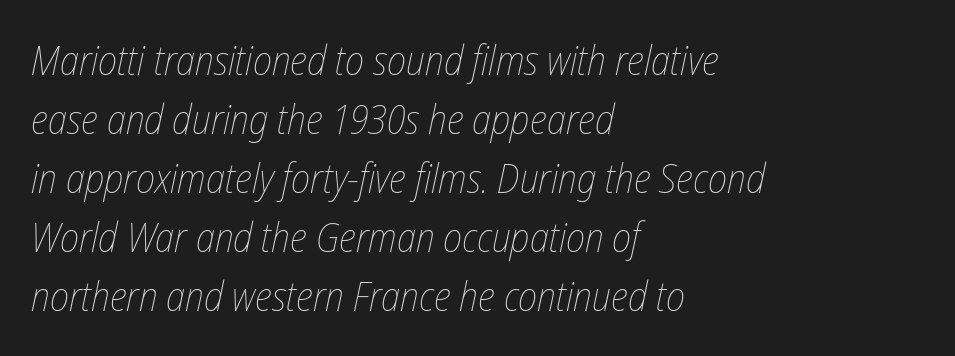
Q: Is the text bold? A: No.
Q: Is the text italic (slanted)? A: Yes, it leans right by about 12 degrees.
Q: Is the text underlined? A: No.
Q: How is the paragraph aligned? A: Left-aligned.
Q: Is the spacing between letters normal or unusually wide? A: Normal.
Q: Is the spacing between lines tight, normal or loose? A: Normal.
Q: Width (condensed, normal, or wide)? A: Condensed.
Q: Stroke contrast? A: Low.
Q: x-height? A: Medium.
Q: Monospaced? A: No.
